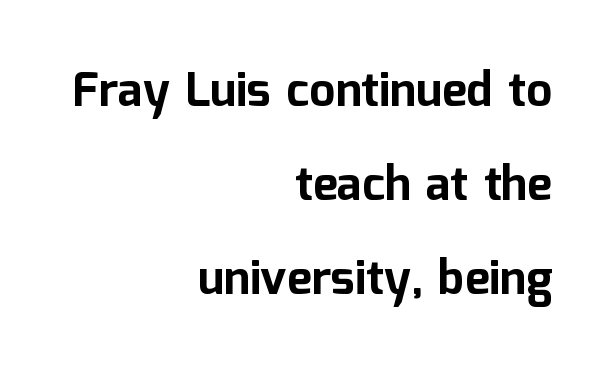
Successive baselines arrive slowly, with a big drop between each. Summary of weight: heavy, a full bold. This sample has the flowing, uneven cadence of proportional lettering. Notice how the passage keeps a crisp vertical edge on the right only. Words float on clear page, feet unadorned. No italicization has been applied; the sample stays upright.
